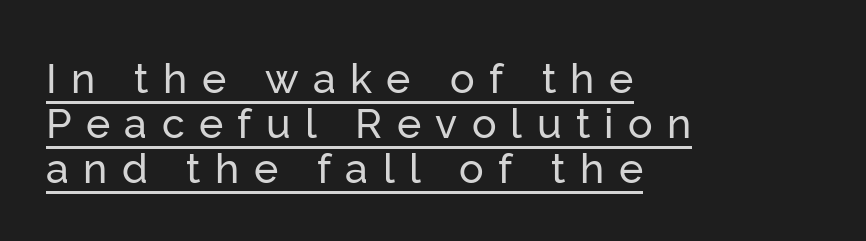
Classification — sans serif. The letters advance in unequal steps, a hallmark of proportional type. The typography opts for an upright posture over an oblique one. Is there much room between lines? No — they nearly touch. Where is the straight margin? On the left. Caption: expanded tracking, letters set apart.
